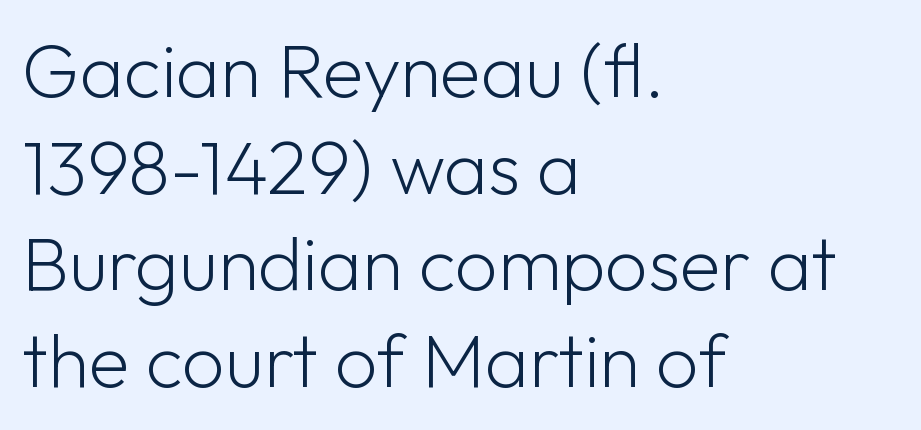
Q: Is the text bold? A: No.
Q: Is the text italic (slanted)? A: No, it is upright.
Q: Is the typeface a serif or a sans-serif typeface? A: Sans-serif.
Q: Is the text underlined? A: No.
Q: How is the paragraph aligned? A: Left-aligned.
Q: Is the spacing between letters normal or unusually wide? A: Normal.
Q: Is the spacing between lines tight, normal or loose? A: Normal.
Q: Width (condensed, normal, or wide)? A: Normal.
Q: Stroke contrast? A: Low.
Q: x-height? A: Medium.
Q: Monospaced? A: No.
